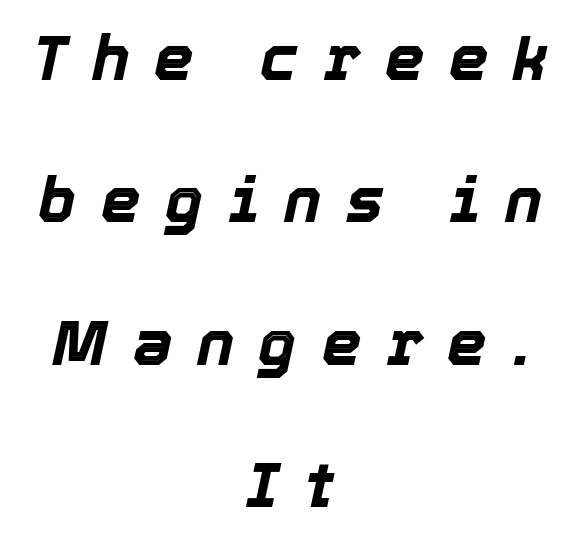
{"italic": "yes", "lean": "right", "slant_degrees": 12, "bold": "yes", "weight": "bold", "width": "normal", "x_height": "medium", "monospaced": "no", "underline": "no", "align": "center", "line_spacing": "loose", "line_spacing_ratio": 2.26, "letter_spacing": "wide", "letter_spacing_em": 0.39, "glyph_px": 63}
